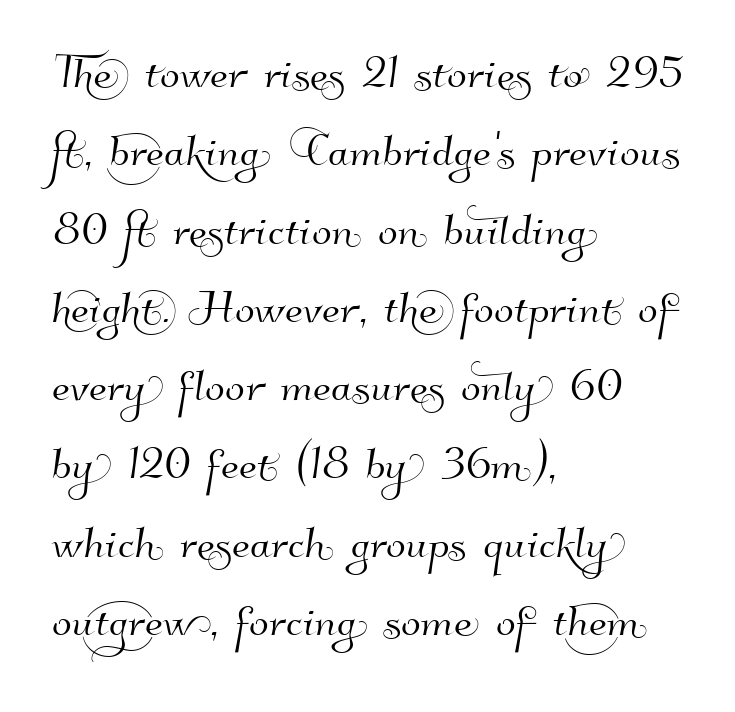
The image shows 58 px sans-serif type; set left-aligned, normal line spacing (1.35x), normal letter spacing, not underlined; high stroke contrast and a small x-height.
